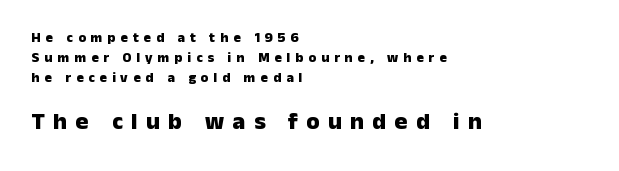
{"italic": "no", "bold": "yes", "underline": "no", "align": "left", "line_spacing": "normal", "line_spacing_ratio": 1.44, "letter_spacing": "wide", "letter_spacing_em": 0.35, "larger_block": "second", "size_ratio": 1.71, "glyph_px": 24}
